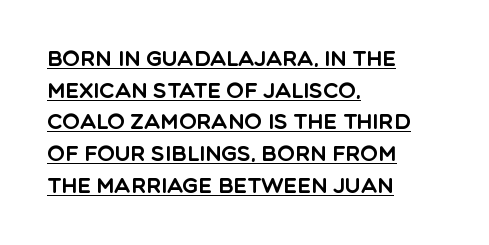
Q: Is the text italic (slanted)? A: No, it is upright.
Q: Is the text underlined? A: Yes.
Q: How is the paragraph aligned? A: Left-aligned.
Q: Is the spacing between letters normal or unusually wide? A: Normal.
Q: Is the spacing between lines tight, normal or loose? A: Normal.
